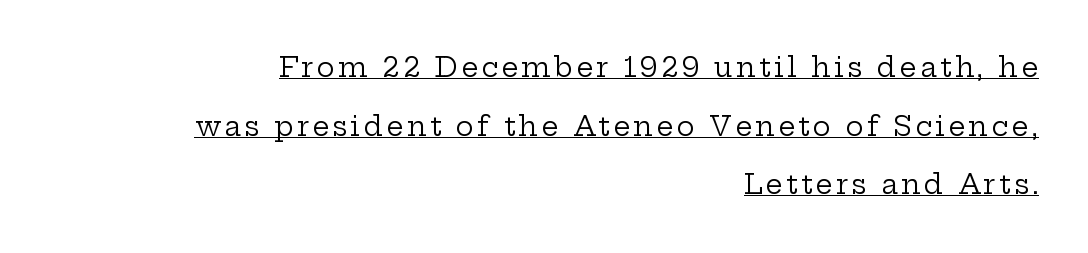
Q: Is the text bold? A: No.
Q: Is the text italic (slanted)? A: No, it is upright.
Q: Is the text underlined? A: Yes.
Q: How is the paragraph aligned? A: Right-aligned.
Q: Is the spacing between lines tight, normal or loose? A: Loose.
